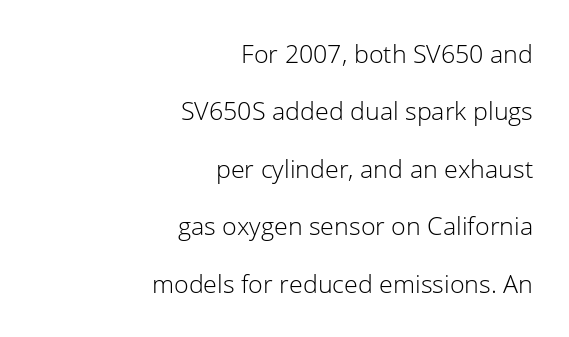
The image shows 25 px text type, upright; set right-aligned, loose line spacing (2.3x), normal letter spacing, not underlined.
